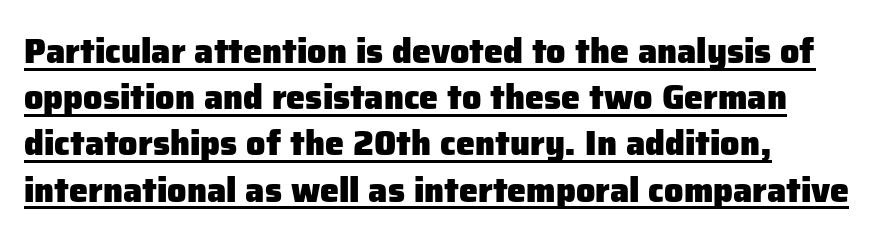
Its strokes are broad and dark, the hallmark of bold type. A baseline rule has been typeset under these characters. You could not count columns in this text — the font is proportionally spaced. Teacher's note: observe the even left margin — that is flush-left alignment. Tracking value appears to be zero — textbook default spacing. Whoever set this chose a conventional vertical rhythm.
